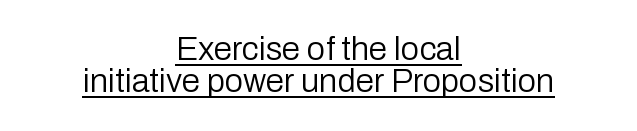
The image shows 33 px regular-weight sans-serif type, upright; set centered, tight line spacing (0.97x), normal letter spacing, underlined; low stroke contrast and a medium x-height.
